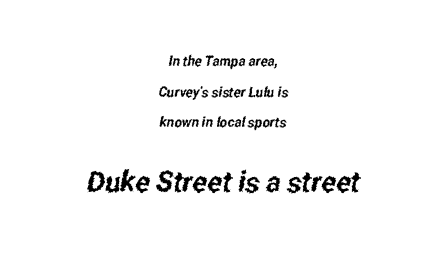
Clear beneath every line of the passage. How would I describe the line gaps? Wide and relaxed. Type size steps up from the first block to the second. Each letter keeps its own natural width here, so spacing adapts to shape.
